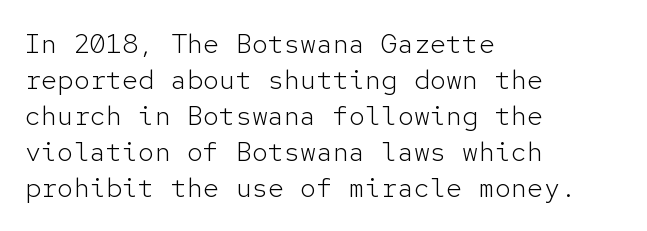
The image shows 27 px text type, upright; set left-aligned, normal line spacing (1.33x), normal letter spacing, not underlined.
